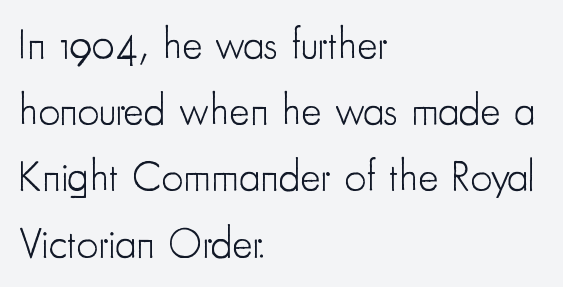
The type family on display is of the sans-serif kind. These lines are set flush left with a ragged right edge. Proportional: the letters do not fall into vertical columns. Standard letterfit; no display-style spreading of the glyphs.
